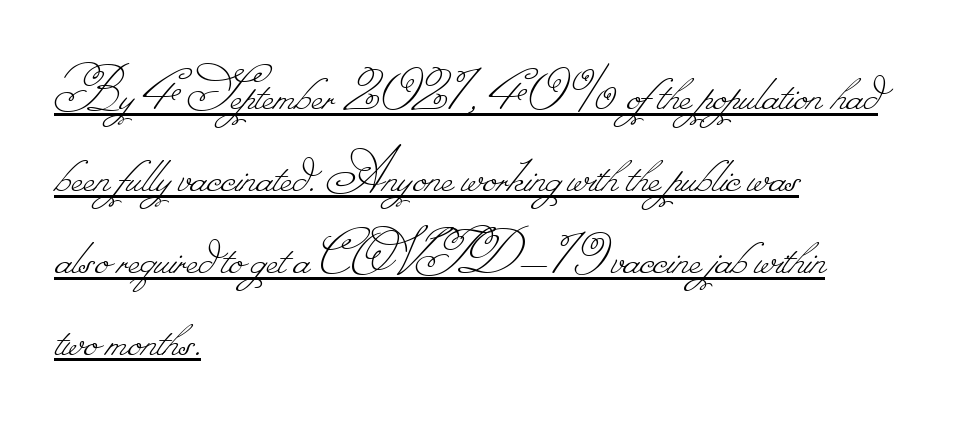
The image shows 64 px thin type; set left-aligned, normal line spacing (1.28x), normal letter spacing, underlined; low stroke contrast.
